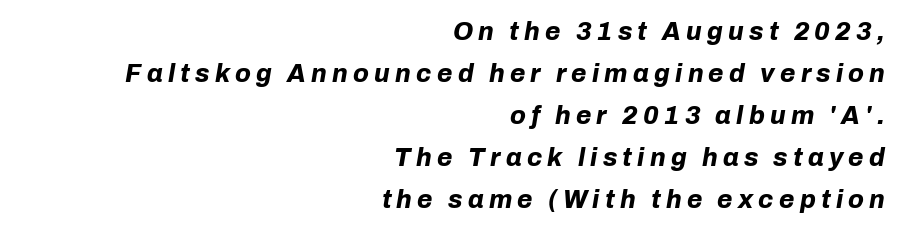
The image shows 25 px bold type, italic (leaning right); set right-aligned, normal line spacing (1.68x), unusually wide letter spacing (+0.21 em), not underlined.
